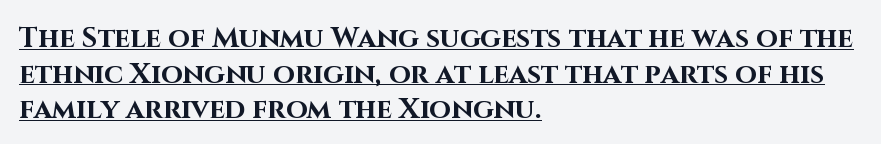
The image shows 28 px bold sans-serif type, upright; set left-aligned, normal line spacing (1.27x), normal letter spacing, underlined; high stroke contrast and a large x-height.
